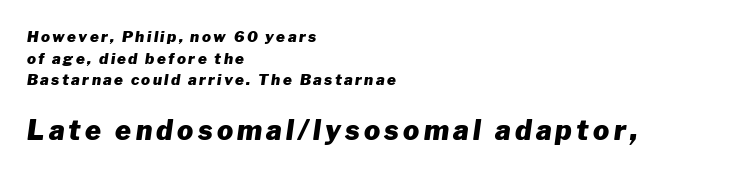
{"italic": "yes", "lean": "right", "slant_degrees": 8, "bold": "yes", "underline": "no", "align": "left", "line_spacing": "normal", "line_spacing_ratio": 1.44, "larger_block": "second", "size_ratio": 1.8, "glyph_px": 27}
